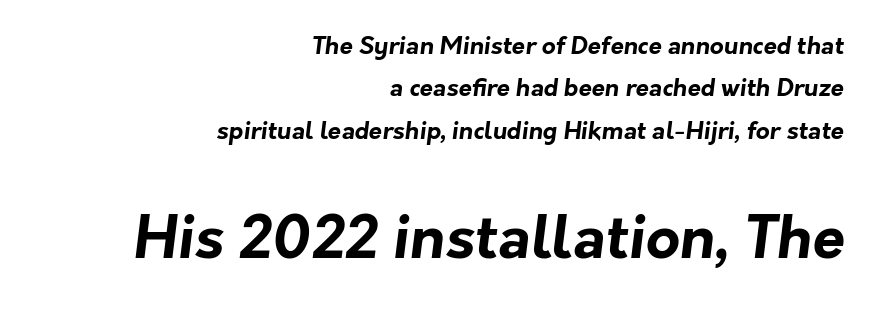
Q: Is the text bold? A: Yes.
Q: Is the typeface a serif or a sans-serif typeface? A: Sans-serif.
Q: Is the text underlined? A: No.
Q: How is the paragraph aligned? A: Right-aligned.
Q: Is the spacing between letters normal or unusually wide? A: Normal.
Q: Which block of text is set in a larger size, the first (top) or the second (bottom)? A: The second (bottom) one.
Q: Width (condensed, normal, or wide)? A: Normal.
Q: Stroke contrast? A: Low.
Q: x-height? A: Medium.
Q: Monospaced? A: No.
